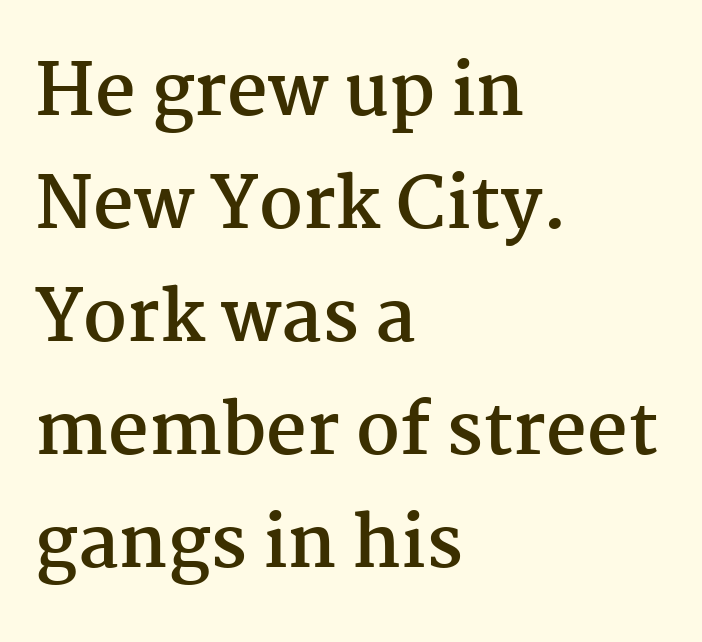
{"serif": "yes", "italic": "no", "bold": "yes", "weight": "semibold", "width": "normal", "stroke_contrast": "medium", "x_height": "medium", "monospaced": "no", "underline": "no", "align": "left", "line_spacing": "normal", "line_spacing_ratio": 1.59, "letter_spacing": "normal", "letter_spacing_em": 0.0, "glyph_px": 71}
